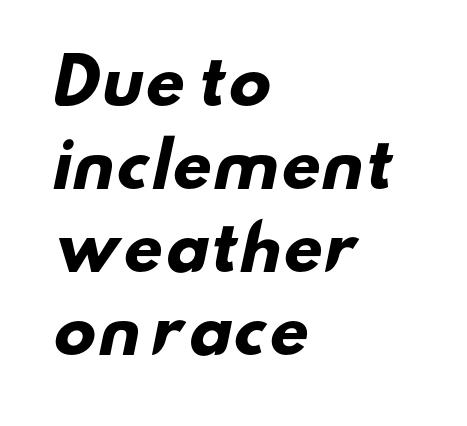
Q: Is the text bold? A: Yes.
Q: Is the typeface a serif or a sans-serif typeface? A: Sans-serif.
Q: Is the text underlined? A: No.
Q: How is the paragraph aligned? A: Left-aligned.
Q: Is the spacing between letters normal or unusually wide? A: Normal.
Q: Is the spacing between lines tight, normal or loose? A: Normal.
Q: Width (condensed, normal, or wide)? A: Wide.
Q: Stroke contrast? A: Low.
Q: x-height? A: Small.
Q: Monospaced? A: No.
